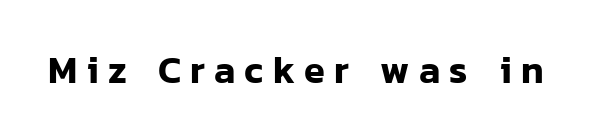
{"serif": "no", "italic": "no", "width": "normal", "stroke_contrast": "low", "x_height": "medium", "monospaced": "no", "underline": "no", "letter_spacing": "wide", "letter_spacing_em": 0.24, "glyph_px": 38}
